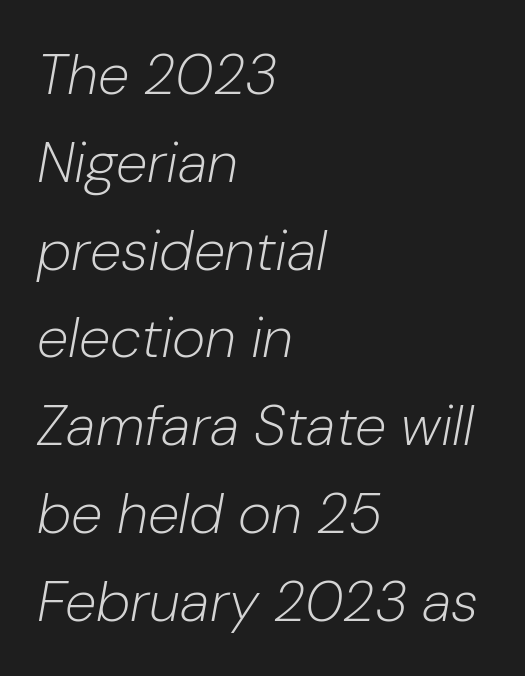
Nothing heavy about these letters — not bold at all. The vertical gap from one line to the next is medium. The face used here is proportionally spaced, like ordinary book or web type. Rendered with sloped, italic letterforms. Check the space under the baseline: it is left empty.
